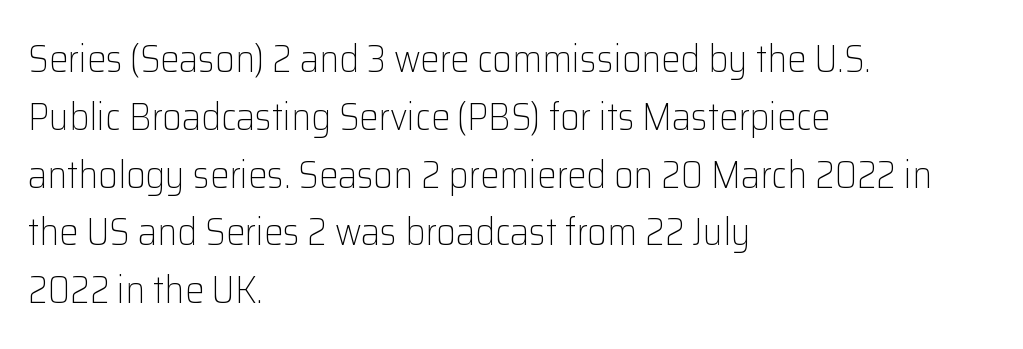
{"serif": "no", "italic": "no", "bold": "no", "weight": "light", "width": "normal", "stroke_contrast": "low", "x_height": "medium", "monospaced": "no", "underline": "no", "align": "left", "line_spacing": "normal", "line_spacing_ratio": 1.52, "letter_spacing": "normal", "letter_spacing_em": 0.0, "glyph_px": 38}
